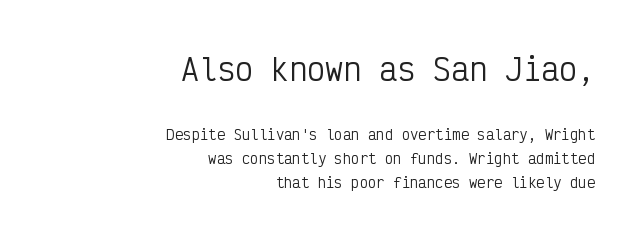
Q: Is the text bold? A: No.
Q: Is the text italic (slanted)? A: No, it is upright.
Q: Is the typeface a serif or a sans-serif typeface? A: Sans-serif.
Q: Is the text underlined? A: No.
Q: How is the paragraph aligned? A: Right-aligned.
Q: Is the spacing between letters normal or unusually wide? A: Normal.
Q: Which block of text is set in a larger size, the first (top) or the second (bottom)? A: The first (top) one.
Q: Width (condensed, normal, or wide)? A: Condensed.
Q: Stroke contrast? A: Low.
Q: x-height? A: Medium.
Q: Monospaced? A: Yes.
